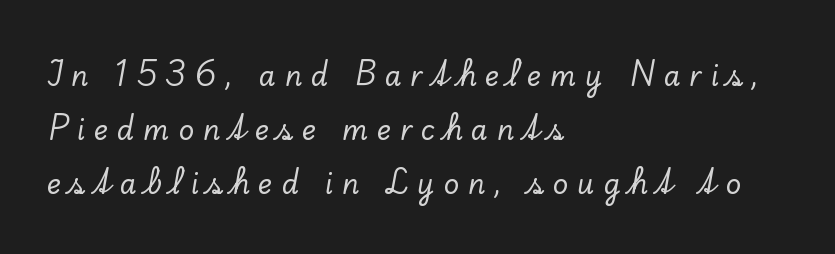
Q: Is the text italic (slanted)? A: Yes.
Q: Is the text underlined? A: No.
Q: How is the paragraph aligned? A: Left-aligned.
Q: Is the spacing between letters normal or unusually wide? A: Unusually wide.
Q: Is the spacing between lines tight, normal or loose? A: Loose.
